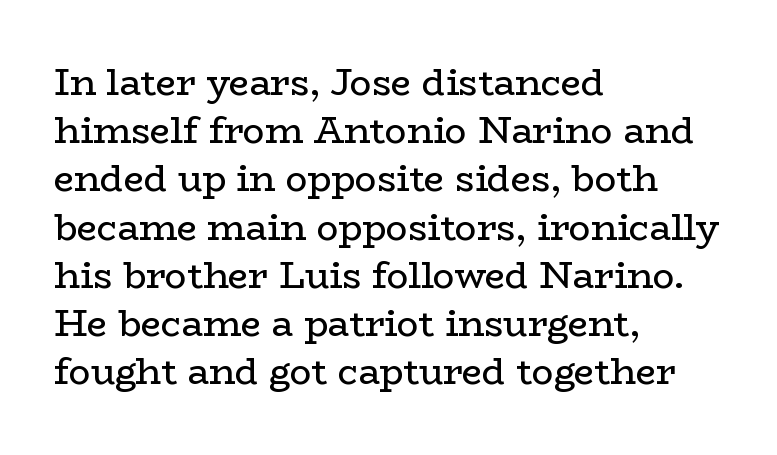
Heaviness? Minimal to ordinary, like unemphasized prose. Ordinary non-slanted type is in use. Just letters on the line, the space beneath them empty. Spacing verdict: proportional, widths tailored to each character. These lines are set flush left with a ragged right edge.
